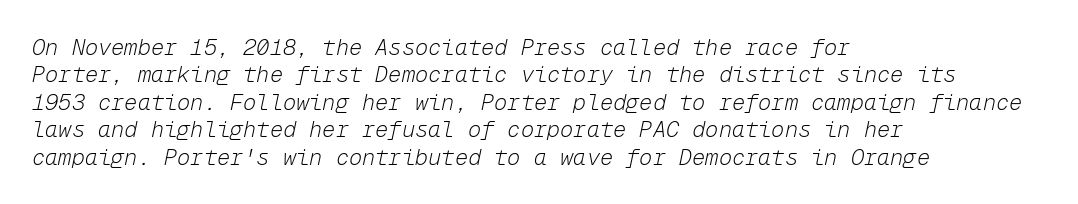
The image shows 22 px text type, italic (leaning right); set left-aligned, normal line spacing (1.25x), normal letter spacing, not underlined.
